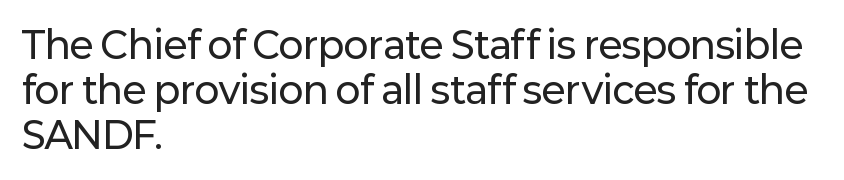
These lines are rendered in a variable-pitch font. Examine the stroke ends and you'll find no serifs. The gaps between neighbouring characters are ordinary and unremarkable. In terms of posture, this sample is upright.
